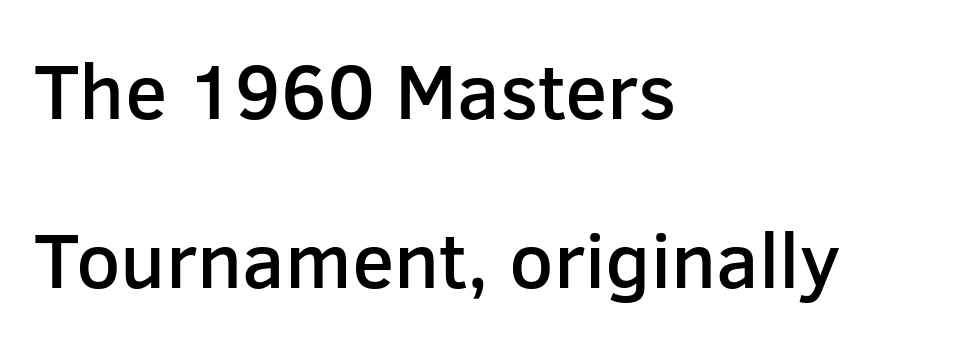
The image shows 78 px semibold sans-serif type, upright; set left-aligned, loose line spacing (2.17x), normal letter spacing, not underlined; low stroke contrast and a medium x-height.
